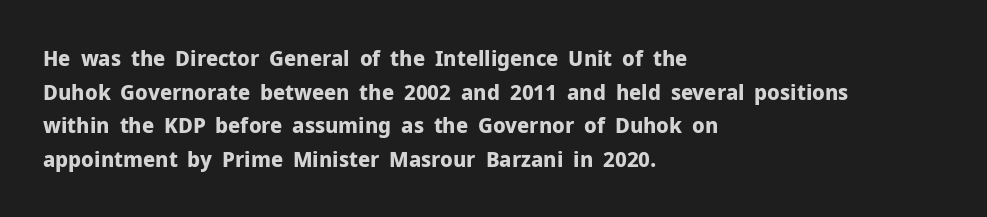
The image shows 22 px bold type, upright; set left-aligned, normal line spacing (1.53x), normal letter spacing, not underlined.
